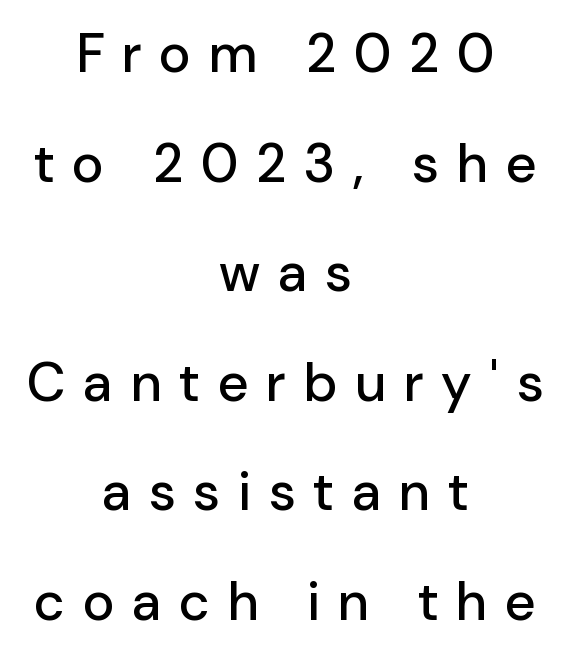
{"serif": "no", "italic": "no", "width": "normal", "stroke_contrast": "low", "x_height": "medium", "monospaced": "no", "underline": "no", "align": "center", "line_spacing": "loose", "line_spacing_ratio": 2.03, "letter_spacing": "wide", "letter_spacing_em": 0.33, "glyph_px": 54}
